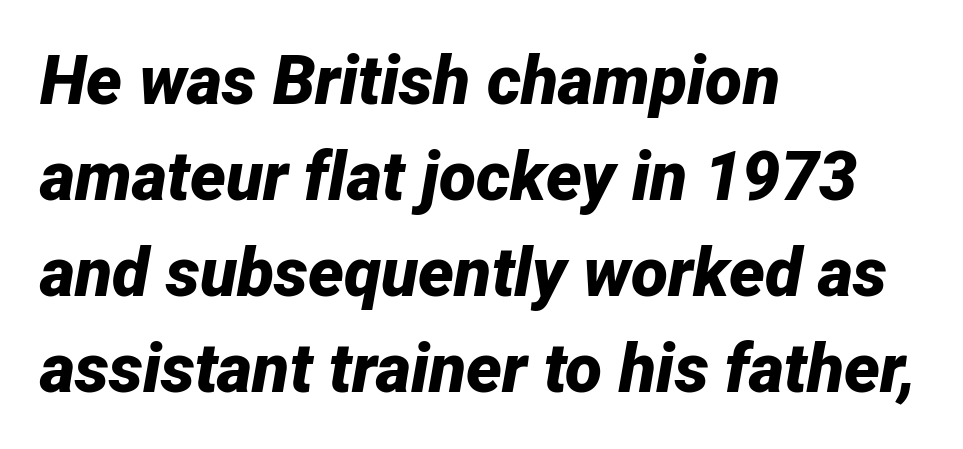
Q: Is the text bold? A: Yes.
Q: Is the text italic (slanted)? A: Yes, it leans right by about 12 degrees.
Q: Is the text underlined? A: No.
Q: How is the paragraph aligned? A: Left-aligned.
Q: Is the spacing between letters normal or unusually wide? A: Normal.
Q: Is the spacing between lines tight, normal or loose? A: Normal.
Q: Width (condensed, normal, or wide)? A: Normal.
Q: Stroke contrast? A: Low.
Q: x-height? A: Medium.
Q: Monospaced? A: No.
